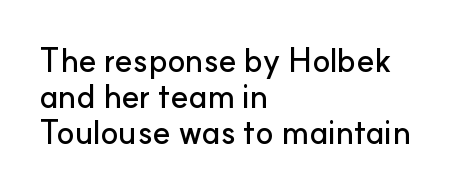
The image shows 33 px sans-serif type, upright; set left-aligned, tight line spacing (1.09x), normal letter spacing, not underlined; low stroke contrast and a small x-height.
